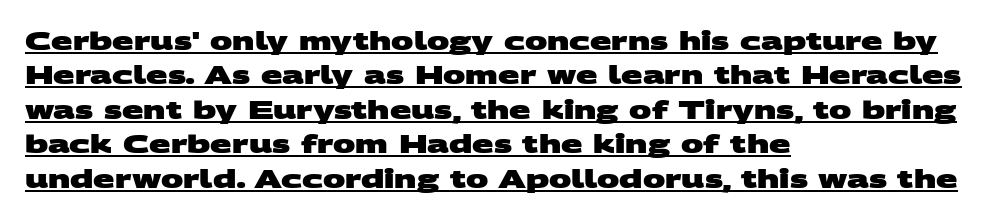
{"bold": "yes", "underline": "yes", "align": "left", "line_spacing": "normal", "line_spacing_ratio": 1.38, "letter_spacing": "normal", "letter_spacing_em": 0.0, "glyph_px": 25}
